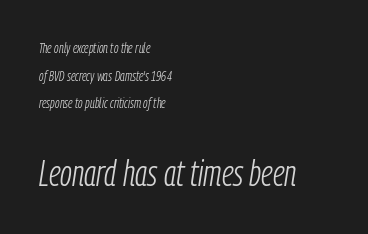
{"italic": "yes", "lean": "right", "slant_degrees": 9, "bold": "no", "weight": "light", "width": "condensed", "stroke_contrast": "low", "x_height": "medium", "monospaced": "no", "underline": "no", "align": "left", "line_spacing": "loose", "line_spacing_ratio": 1.97, "letter_spacing": "normal", "letter_spacing_em": 0.0, "larger_block": "second", "size_ratio": 2.57, "glyph_px": 36}
